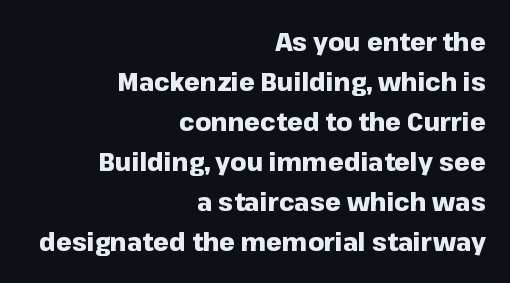
{"italic": "no", "bold": "yes", "underline": "no", "align": "right", "line_spacing": "normal", "line_spacing_ratio": 1.6, "letter_spacing": "normal", "letter_spacing_em": 0.0, "glyph_px": 25}
